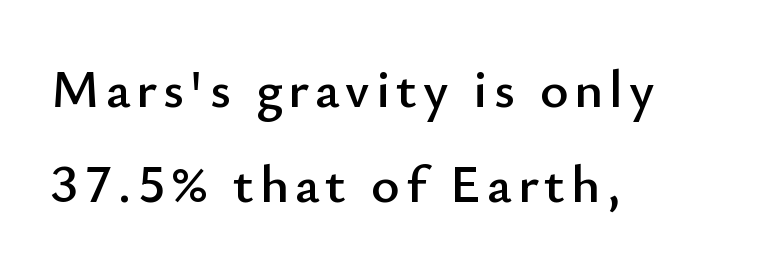
Looks like regular typesetting: each glyph gets only the width it needs. Upright lettering throughout. A classic flush-left, rag-right setting is used for this passage. Honestly, there is no underline to notice here at all.
